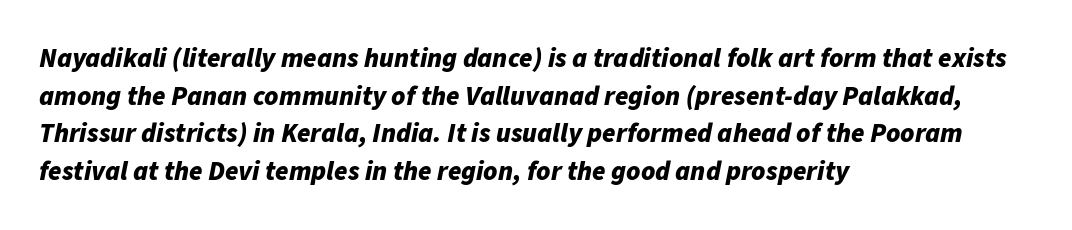
Vertically, the passage feels balanced, rows spaced as you'd expect. Yep, that's italic — everything's leaning. Caption: standard tracking, unaltered. Type without underlining. Summary of weight: heavy, a full bold.
